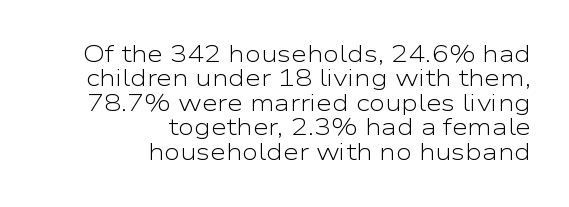
Q: Is the text bold? A: No.
Q: Is the text italic (slanted)? A: No, it is upright.
Q: Is the text underlined? A: No.
Q: How is the paragraph aligned? A: Right-aligned.
Q: Is the spacing between letters normal or unusually wide? A: Normal.
Q: Is the spacing between lines tight, normal or loose? A: Tight.
